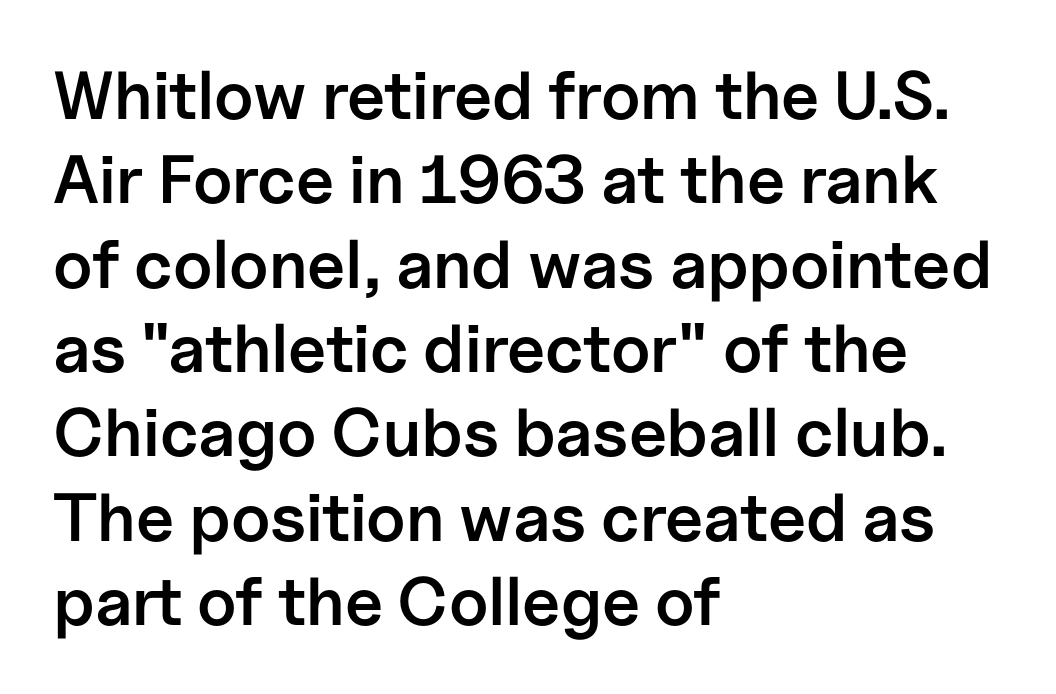
Q: Is the text bold? A: Semi-bold.
Q: Is the text italic (slanted)? A: No, it is upright.
Q: Is the typeface a serif or a sans-serif typeface? A: Sans-serif.
Q: Is the text underlined? A: No.
Q: How is the paragraph aligned? A: Left-aligned.
Q: Is the spacing between letters normal or unusually wide? A: Normal.
Q: Width (condensed, normal, or wide)? A: Normal.
Q: Stroke contrast? A: Low.
Q: x-height? A: Medium.
Q: Monospaced? A: No.
